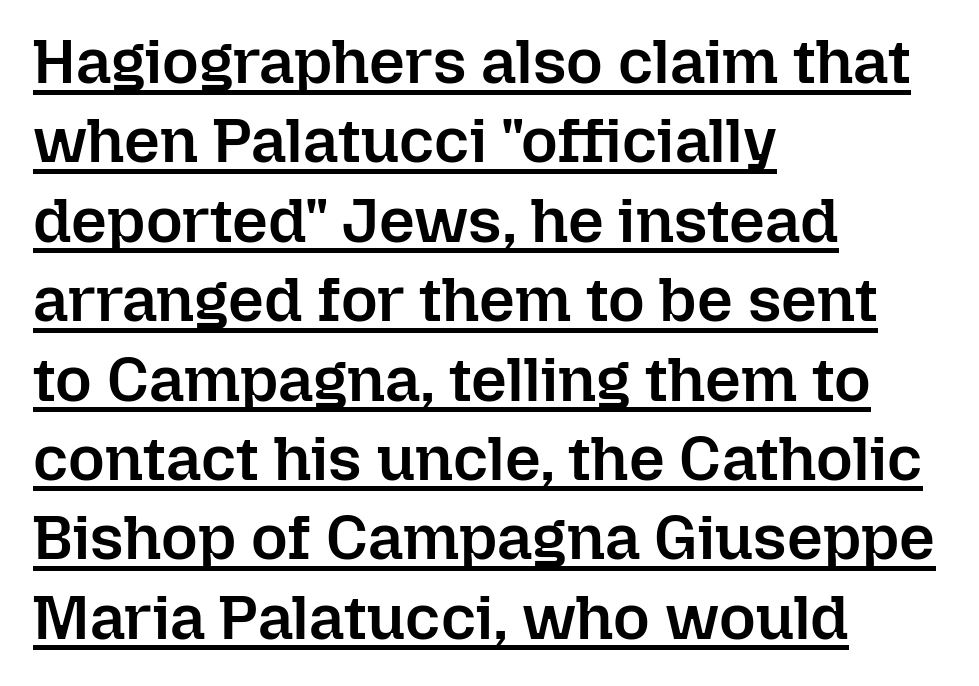
{"italic": "no", "bold": "semi", "weight": "semibold", "width": "normal", "stroke_contrast": "low", "x_height": "medium", "monospaced": "no", "underline": "yes", "align": "left", "line_spacing": "normal", "line_spacing_ratio": 1.26, "letter_spacing": "normal", "letter_spacing_em": 0.0, "glyph_px": 63}
